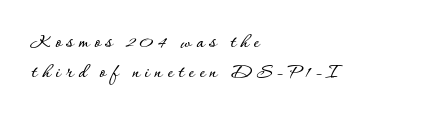
The image shows 21 px text type; set left-aligned, normal line spacing (1.42x), unusually wide letter spacing (+0.24 em), not underlined.
